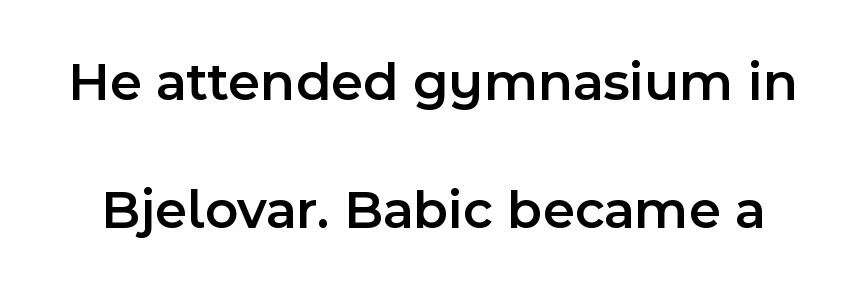
The image shows 56 px semibold sans-serif type, upright; set loose line spacing (2.28x), normal letter spacing, not underlined; a medium x-height.
